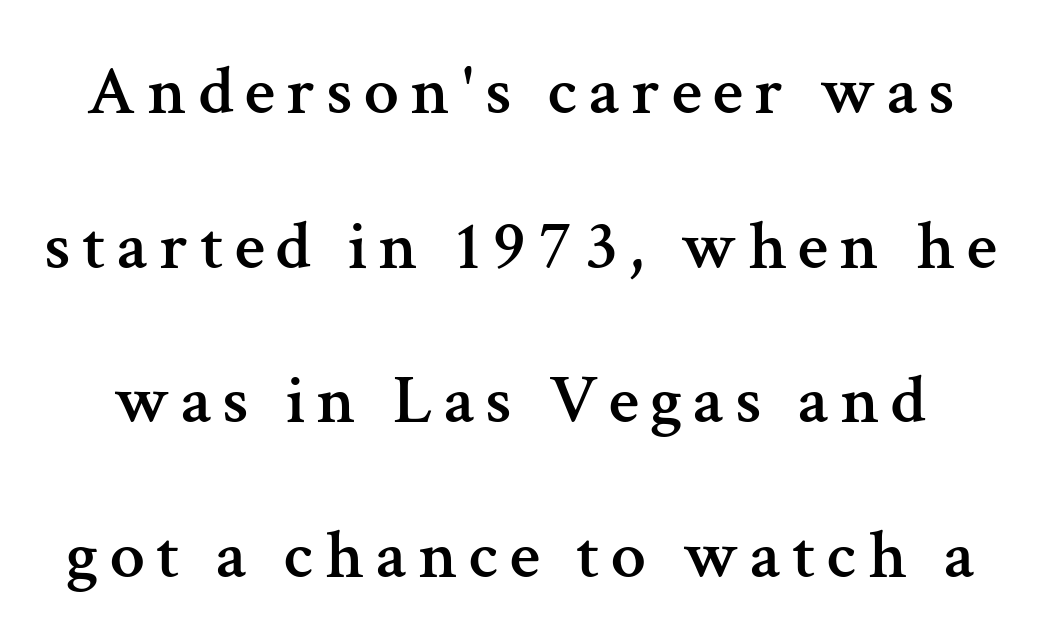
Q: Is the text italic (slanted)? A: No, it is upright.
Q: Is the typeface a serif or a sans-serif typeface? A: Serif.
Q: Is the text underlined? A: No.
Q: Is the spacing between lines tight, normal or loose? A: Loose.
Q: Width (condensed, normal, or wide)? A: Normal.
Q: Stroke contrast? A: Medium.
Q: x-height? A: Medium.
Q: Monospaced? A: No.
